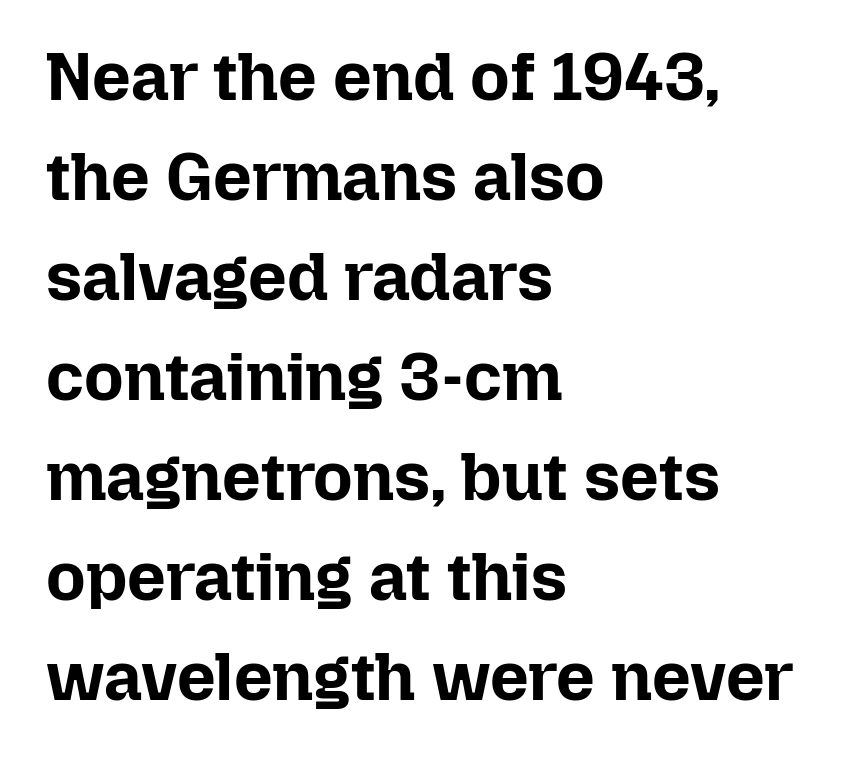
{"italic": "no", "bold": "yes", "weight": "bold", "width": "normal", "stroke_contrast": "low", "x_height": "medium", "monospaced": "no", "underline": "no", "align": "left", "line_spacing": "normal", "line_spacing_ratio": 1.47, "letter_spacing": "normal", "letter_spacing_em": 0.0, "glyph_px": 68}
